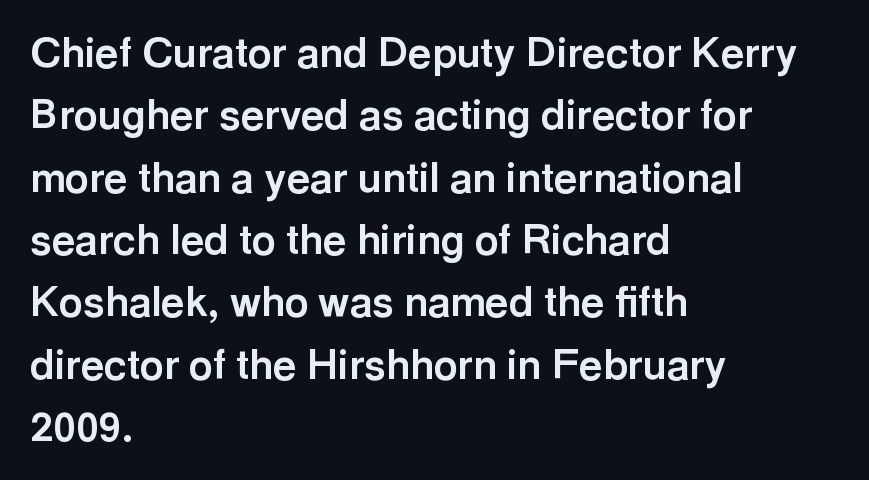
{"serif": "no", "italic": "no", "bold": "yes", "weight": "bold", "width": "normal", "x_height": "medium", "monospaced": "no", "underline": "no", "align": "left", "line_spacing": "normal", "line_spacing_ratio": 1.52, "letter_spacing": "normal", "letter_spacing_em": 0.0, "glyph_px": 41}
